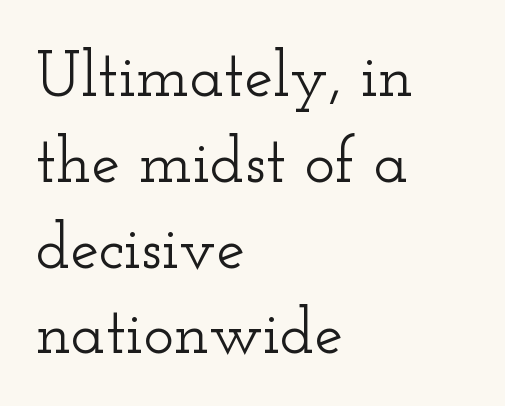
{"serif": "yes", "italic": "no", "width": "wide", "stroke_contrast": "low", "x_height": "small", "monospaced": "no", "underline": "no", "align": "left", "line_spacing": "normal", "line_spacing_ratio": 1.34, "letter_spacing": "normal", "letter_spacing_em": 0.0, "glyph_px": 64}
